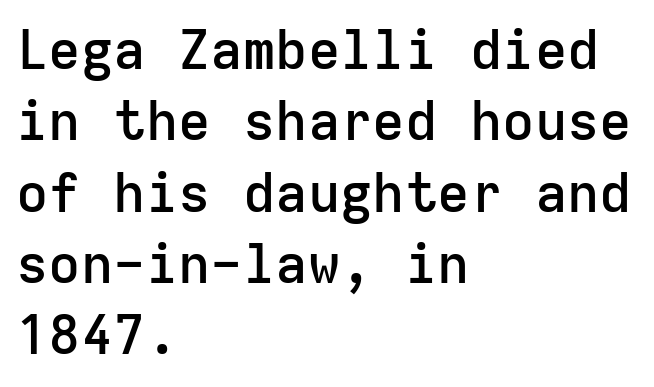
{"serif": "no", "italic": "no", "bold": "semi", "weight": "semibold", "width": "normal", "stroke_contrast": "low", "x_height": "medium", "monospaced": "yes", "underline": "no", "align": "left", "line_spacing": "normal", "line_spacing_ratio": 1.32, "letter_spacing": "normal", "letter_spacing_em": 0.0, "glyph_px": 54}
